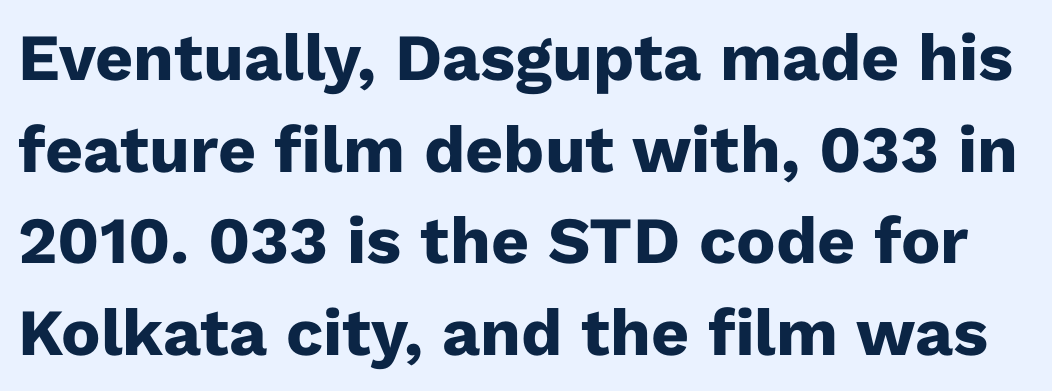
Q: Is the text bold? A: Yes.
Q: Is the text italic (slanted)? A: No, it is upright.
Q: Is the typeface a serif or a sans-serif typeface? A: Sans-serif.
Q: Is the text underlined? A: No.
Q: Is the spacing between letters normal or unusually wide? A: Normal.
Q: Is the spacing between lines tight, normal or loose? A: Normal.
Q: Width (condensed, normal, or wide)? A: Normal.
Q: Stroke contrast? A: Low.
Q: x-height? A: Medium.
Q: Monospaced? A: No.
